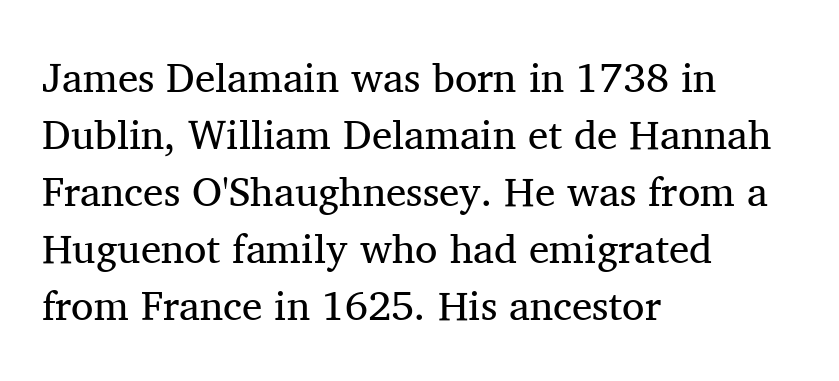
{"serif": "yes", "italic": "no", "bold": "no", "weight": "regular", "width": "normal", "stroke_contrast": "medium", "x_height": "medium", "monospaced": "no", "underline": "no", "align": "left", "line_spacing": "normal", "line_spacing_ratio": 1.39, "letter_spacing": "normal", "letter_spacing_em": 0.0, "glyph_px": 41}
